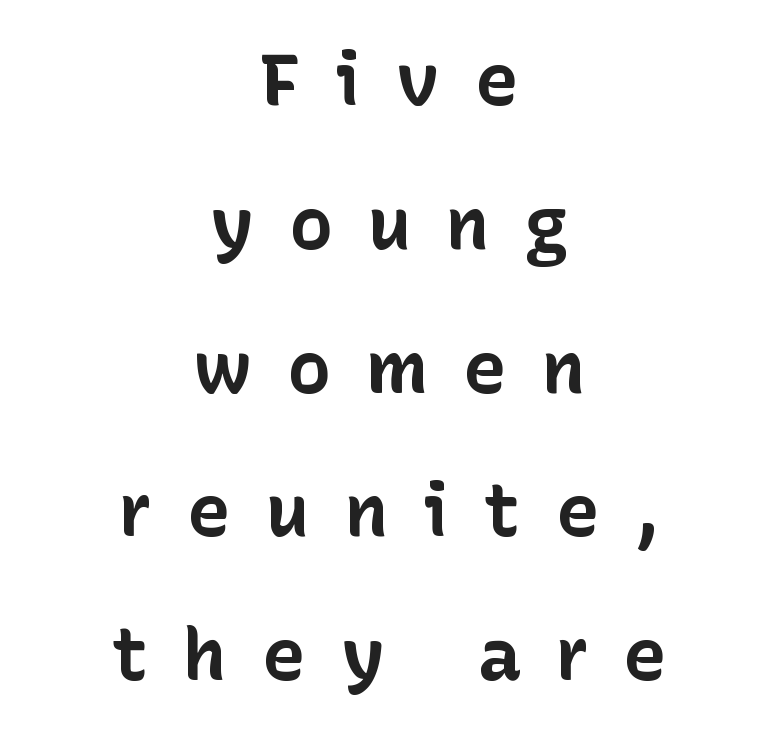
Q: Is the text bold? A: Yes.
Q: Is the text italic (slanted)? A: No, it is upright.
Q: Is the typeface a serif or a sans-serif typeface? A: Sans-serif.
Q: Is the text underlined? A: No.
Q: How is the paragraph aligned? A: Centered.
Q: Is the spacing between letters normal or unusually wide? A: Unusually wide.
Q: Is the spacing between lines tight, normal or loose? A: Loose.
Q: Width (condensed, normal, or wide)? A: Normal.
Q: Stroke contrast? A: Low.
Q: x-height? A: Medium.
Q: Monospaced? A: No.
